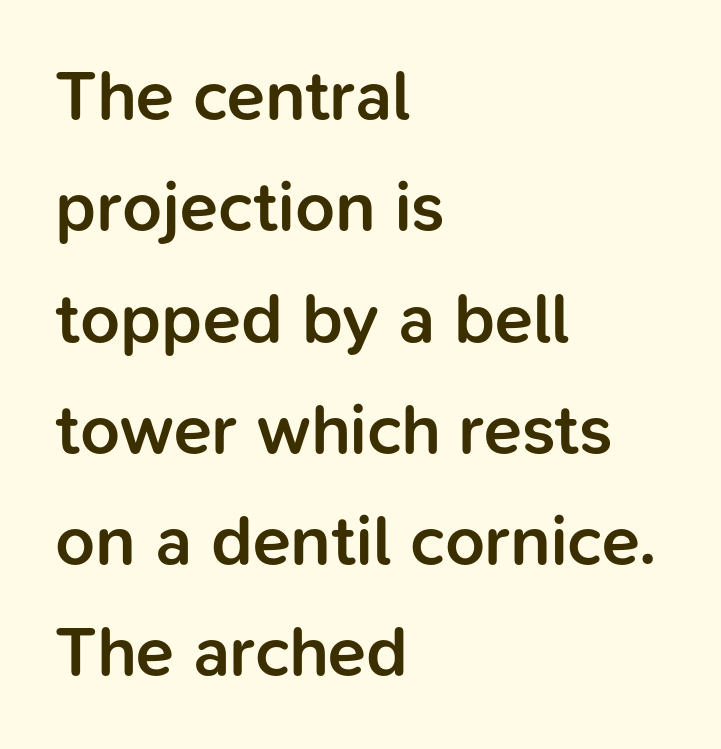
These lines are set flush left with a ragged right edge. When letters stand straight like this, we call the style roman or upright. The lines sit at an ordinary, default distance from one another. You could not count columns in this text — the font is proportionally spaced. No word sits above an underline.
